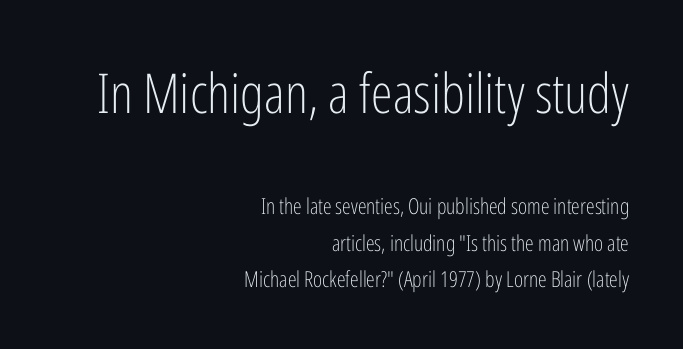
The image shows 55 px light, condensed sans-serif type, upright; set right-aligned, normal line spacing (1.67x), normal letter spacing, not underlined; the first (top) block is 2.5x larger; low stroke contrast and a medium x-height.
